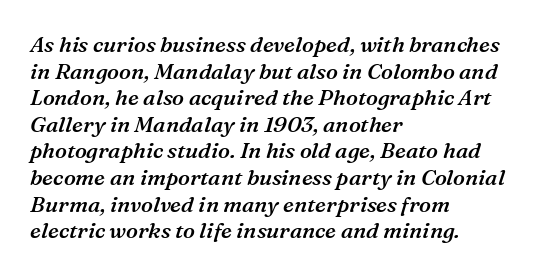
On the weight axis this lands at semibold, roughly 600. The passage shown leans; its letterforms are oblique. Anything drawn beneath the words? Only blank space. Caption: multi-line text, flush left, ragged right.
